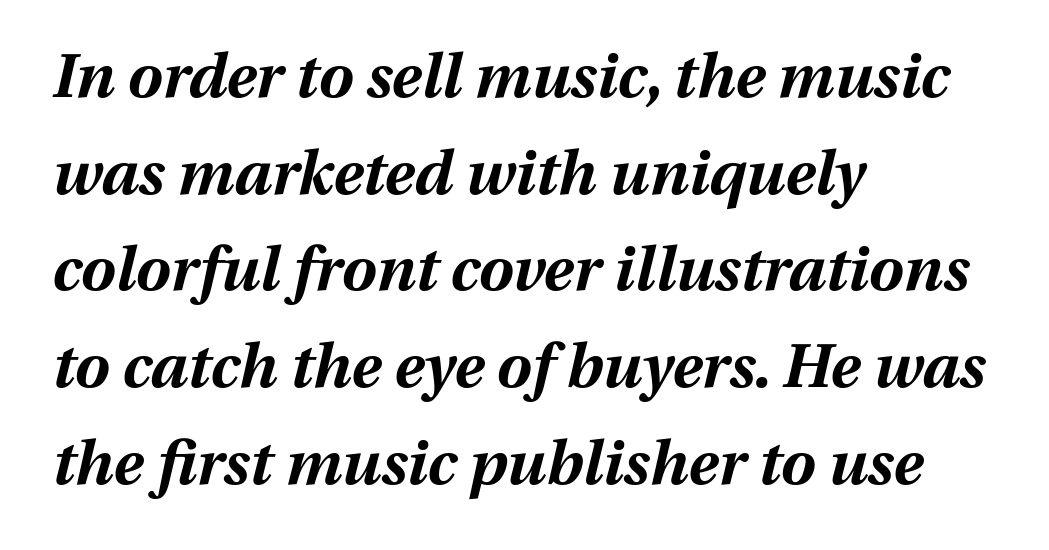
{"italic": "yes", "lean": "right", "slant_degrees": 13, "bold": "yes", "weight": "bold", "width": "normal", "stroke_contrast": "medium", "x_height": "medium", "monospaced": "no", "underline": "no", "align": "left", "line_spacing": "normal", "line_spacing_ratio": 1.56, "letter_spacing": "normal", "letter_spacing_em": 0.0, "glyph_px": 62}
